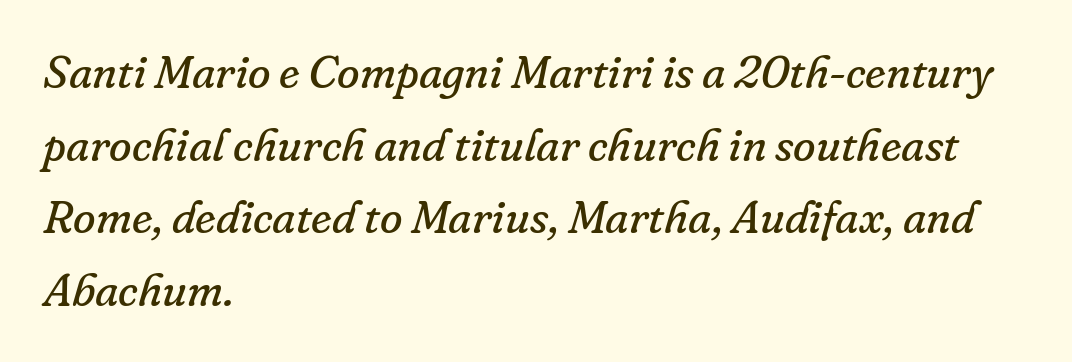
{"serif": "yes", "italic": "yes", "lean": "right", "slant_degrees": 16, "bold": "no", "weight": "regular", "width": "normal", "stroke_contrast": "low", "x_height": "small", "monospaced": "no", "underline": "no", "align": "left", "line_spacing": "normal", "line_spacing_ratio": 1.58, "letter_spacing": "normal", "letter_spacing_em": 0.0, "glyph_px": 46}
